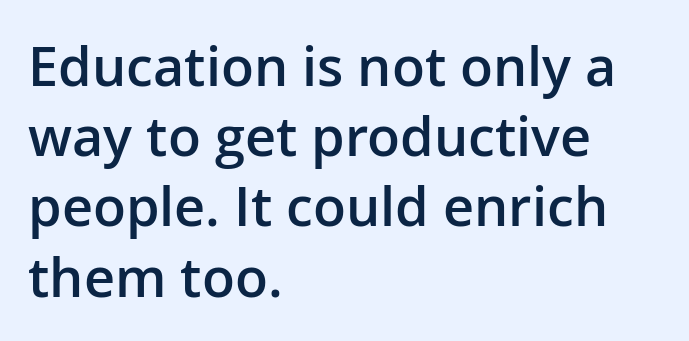
The image shows 54 px semibold sans-serif type, upright; set left-aligned, normal line spacing (1.3x), normal letter spacing, not underlined; low stroke contrast and a medium x-height.
